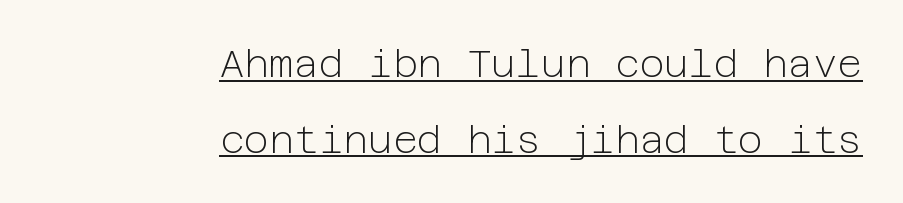
The image shows 38 px light sans-serif type, upright; set right-aligned, loose line spacing (1.99x), normal letter spacing, underlined; low stroke contrast and a medium x-height.
